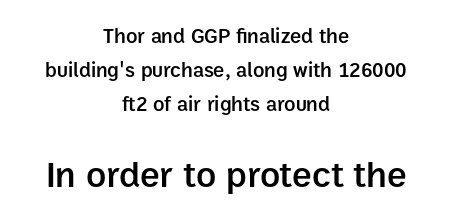
{"serif": "no", "italic": "no", "bold": "semi", "weight": "semibold", "width": "normal", "stroke_contrast": "low", "x_height": "medium", "monospaced": "no", "underline": "no", "align": "center", "line_spacing": "normal", "line_spacing_ratio": 1.61, "letter_spacing": "normal", "letter_spacing_em": 0.0, "larger_block": "second", "size_ratio": 1.76, "glyph_px": 37}
